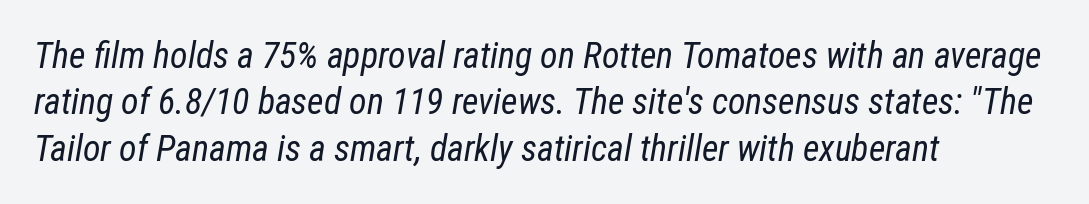
The rendering applies a slant to the glyphs. A typesetter would call this zero additional tracking. Descenders are the only things crossing below the line. The face used here is proportionally spaced, like ordinary book or web type. A normal amount of white space separates one row of letters from the next. Each line starts at the same left margin while the right side varies.
